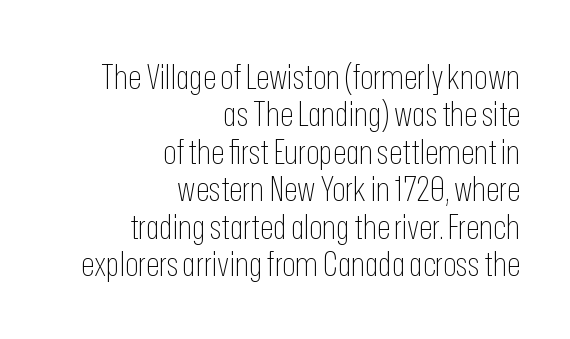
Q: Is the text bold? A: No.
Q: Is the text italic (slanted)? A: No, it is upright.
Q: Is the typeface a serif or a sans-serif typeface? A: Sans-serif.
Q: Is the text underlined? A: No.
Q: How is the paragraph aligned? A: Right-aligned.
Q: Is the spacing between letters normal or unusually wide? A: Normal.
Q: Is the spacing between lines tight, normal or loose? A: Tight.
Q: Width (condensed, normal, or wide)? A: Condensed.
Q: Stroke contrast? A: Low.
Q: x-height? A: Medium.
Q: Monospaced? A: No.
